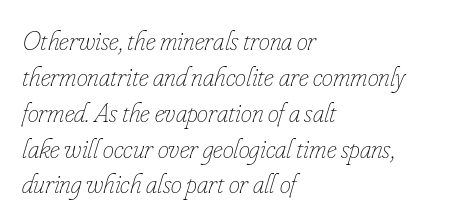
Q: Is the text bold? A: No.
Q: Is the text italic (slanted)? A: Yes, it leans right by about 16 degrees.
Q: Is the text underlined? A: No.
Q: How is the paragraph aligned? A: Left-aligned.
Q: Is the spacing between letters normal or unusually wide? A: Normal.
Q: Is the spacing between lines tight, normal or loose? A: Normal.
Q: Width (condensed, normal, or wide)? A: Condensed.
Q: Stroke contrast? A: Low.
Q: x-height? A: Small.
Q: Monospaced? A: No.
